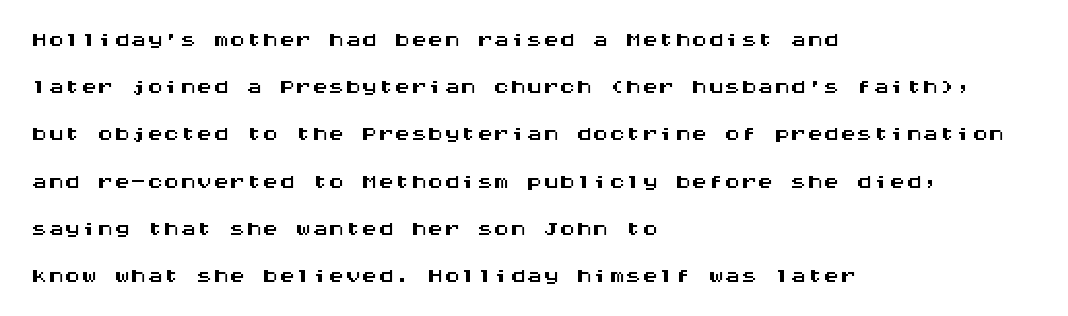
The image shows 33 px wide sans-serif type, upright, monospaced; set left-aligned, normal line spacing (1.43x), normal letter spacing, not underlined; medium stroke contrast and a large x-height.
